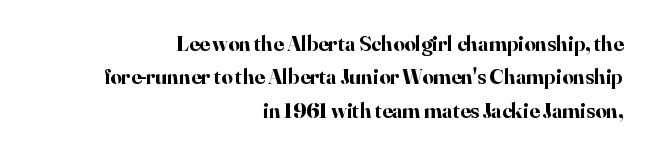
Q: Is the text bold? A: Yes.
Q: Is the text italic (slanted)? A: No, it is upright.
Q: Is the text underlined? A: No.
Q: How is the paragraph aligned? A: Right-aligned.
Q: Is the spacing between letters normal or unusually wide? A: Normal.
Q: Is the spacing between lines tight, normal or loose? A: Normal.
